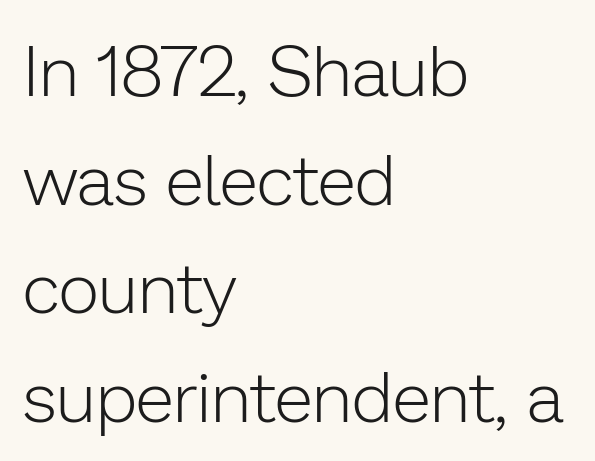
Q: Is the text bold? A: No.
Q: Is the text italic (slanted)? A: No, it is upright.
Q: Is the typeface a serif or a sans-serif typeface? A: Sans-serif.
Q: Is the text underlined? A: No.
Q: How is the paragraph aligned? A: Left-aligned.
Q: Is the spacing between letters normal or unusually wide? A: Normal.
Q: Is the spacing between lines tight, normal or loose? A: Normal.
Q: Width (condensed, normal, or wide)? A: Normal.
Q: Stroke contrast? A: Low.
Q: x-height? A: Medium.
Q: Monospaced? A: No.
